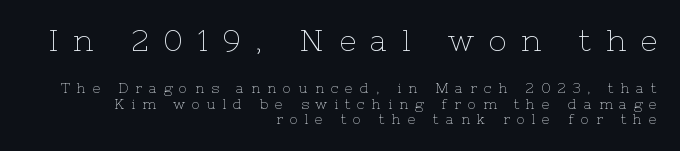
{"serif": "yes", "italic": "no", "bold": "no", "weight": "thin", "width": "normal", "stroke_contrast": "low", "x_height": "medium", "monospaced": "no", "underline": "no", "align": "right", "line_spacing": "tight", "line_spacing_ratio": 1.11, "letter_spacing": "wide", "letter_spacing_em": 0.49, "larger_block": "first", "size_ratio": 2.14, "glyph_px": 30}
